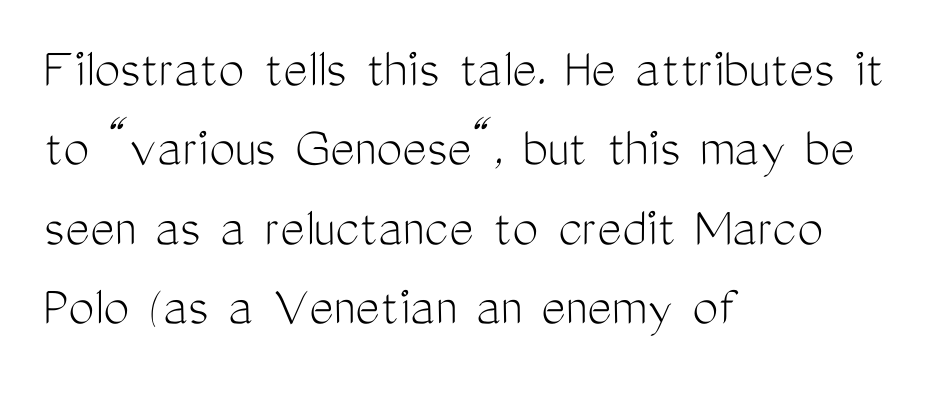
Summary of weight: not heavy and not bold. Check the space under the baseline: it is left empty. Students, note that the glyphs here touch the page at normal intervals. Line beginnings align vertically; line endings do not.
